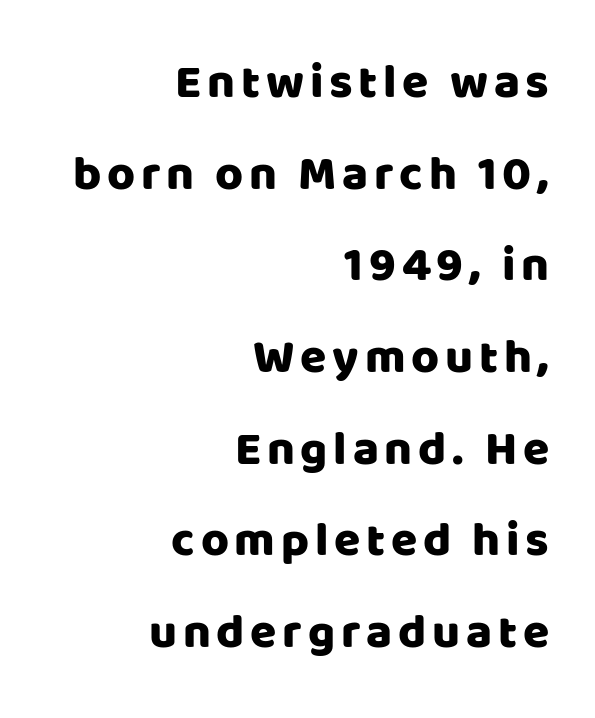
{"serif": "no", "italic": "no", "width": "normal", "stroke_contrast": "low", "x_height": "large", "monospaced": "no", "underline": "no", "align": "right", "line_spacing": "loose", "line_spacing_ratio": 1.91, "glyph_px": 48}
